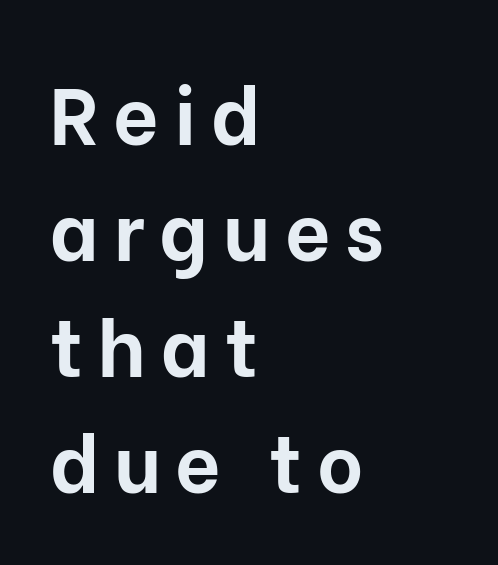
In terms of letterform style, serifs are entirely absent. The foot of each line stays bare and open. Every character sits straight up, as roman type does. One-word summary of the alignment: left. Reading down the column, the eye jumps a familiar distance to each next line.
